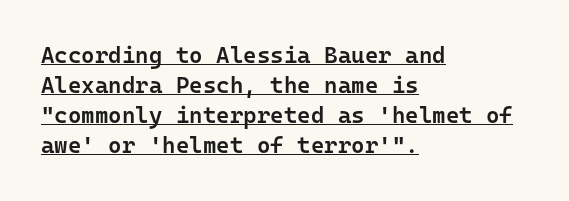
The face used here appears with an underline applied. Alignment: flush left. The space between consecutive lines is moderate. What weight is shown? A semibold, between regular and bold. A roman cut, with each character standing at attention. Words appear dense and cohesive because spacing is normal.
